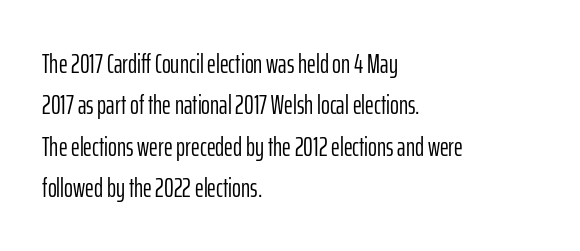
Q: Is the text bold? A: No.
Q: Is the text italic (slanted)? A: No, it is upright.
Q: Is the text underlined? A: No.
Q: How is the paragraph aligned? A: Left-aligned.
Q: Is the spacing between letters normal or unusually wide? A: Normal.
Q: Is the spacing between lines tight, normal or loose? A: Normal.
